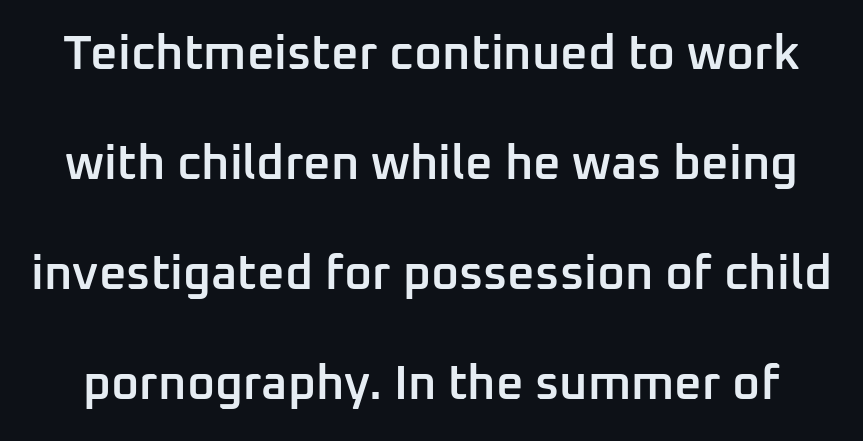
{"serif": "no", "italic": "no", "bold": "semi", "weight": "semibold", "width": "normal", "stroke_contrast": "low", "x_height": "medium", "monospaced": "no", "underline": "no", "line_spacing": "loose", "line_spacing_ratio": 2.29, "letter_spacing": "normal", "letter_spacing_em": 0.0, "glyph_px": 48}
